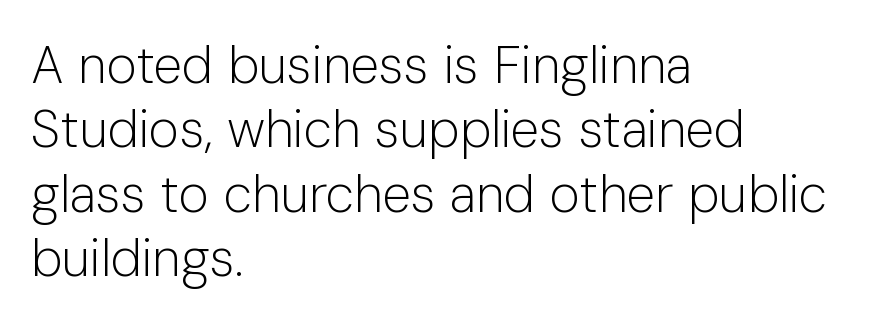
{"serif": "no", "italic": "no", "bold": "no", "weight": "light", "width": "normal", "stroke_contrast": "low", "x_height": "medium", "monospaced": "no", "underline": "no", "align": "left", "line_spacing_ratio": 1.24, "letter_spacing": "normal", "letter_spacing_em": 0.0, "glyph_px": 52}
